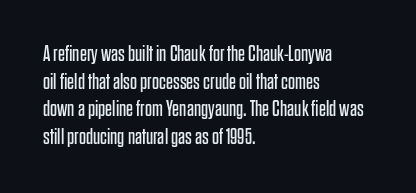
The typeface has the unassuming heft of standard copy or less. Vertical strokes here are truly vertical. A clean baseline with only descenders dipping below it. Default kerning and tracking; the words read as compact shapes.
